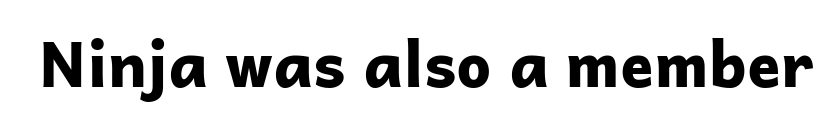
Q: Is the text bold? A: Yes.
Q: Is the text italic (slanted)? A: No, it is upright.
Q: Is the typeface a serif or a sans-serif typeface? A: Sans-serif.
Q: Is the text underlined? A: No.
Q: Is the spacing between letters normal or unusually wide? A: Normal.
Q: Width (condensed, normal, or wide)? A: Normal.
Q: Stroke contrast? A: Low.
Q: x-height? A: Medium.
Q: Monospaced? A: No.
